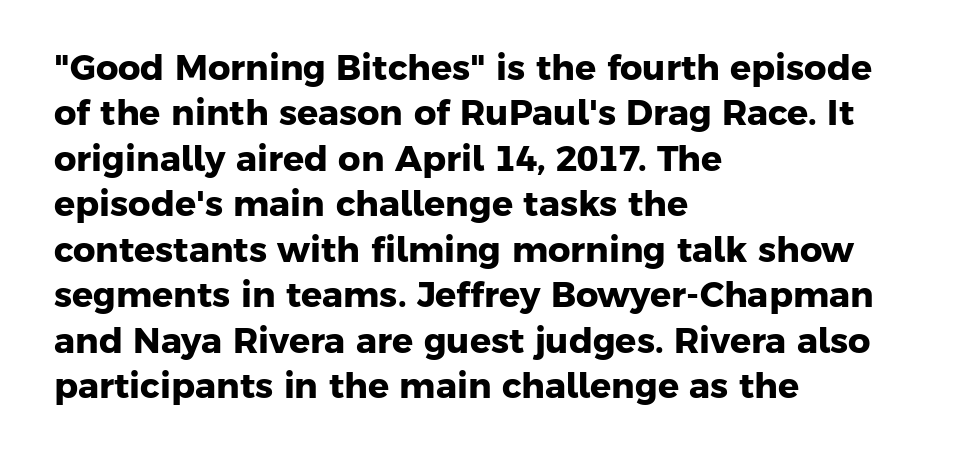
The image shows 35 px heavy sans-serif type; set left-aligned, normal line spacing (1.3x), normal letter spacing, not underlined; low stroke contrast and a medium x-height.
